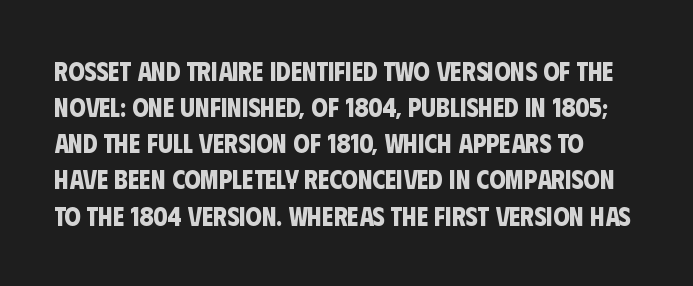
{"bold": "yes", "underline": "no", "line_spacing": "normal", "line_spacing_ratio": 1.39, "letter_spacing": "normal", "letter_spacing_em": 0.0, "glyph_px": 26}
